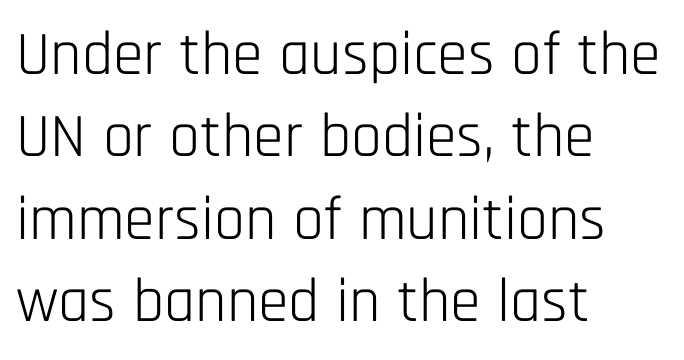
The image shows 62 px light, condensed sans-serif type, upright; set left-aligned, normal line spacing (1.33x), normal letter spacing, not underlined; low stroke contrast and a large x-height.
